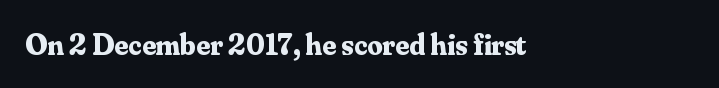
{"serif": "yes", "italic": "no", "bold": "yes", "weight": "bold", "width": "normal", "stroke_contrast": "medium", "x_height": "small", "monospaced": "no", "underline": "no", "align": "left", "letter_spacing": "normal", "letter_spacing_em": 0.0, "glyph_px": 30}
